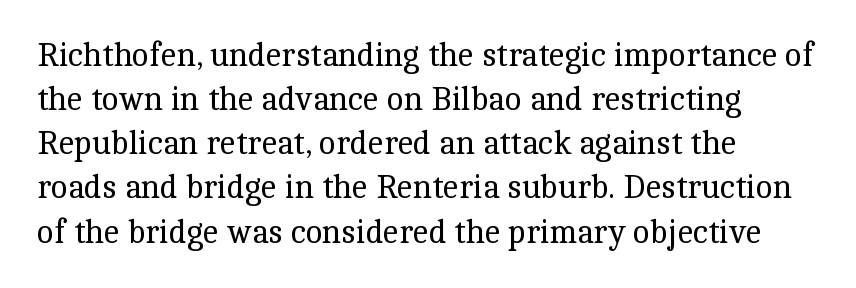
{"serif": "yes", "italic": "no", "bold": "no", "weight": "regular", "width": "normal", "x_height": "medium", "monospaced": "no", "underline": "no", "align": "left", "line_spacing": "normal", "line_spacing_ratio": 1.38, "letter_spacing": "normal", "letter_spacing_em": 0.0, "glyph_px": 32}
